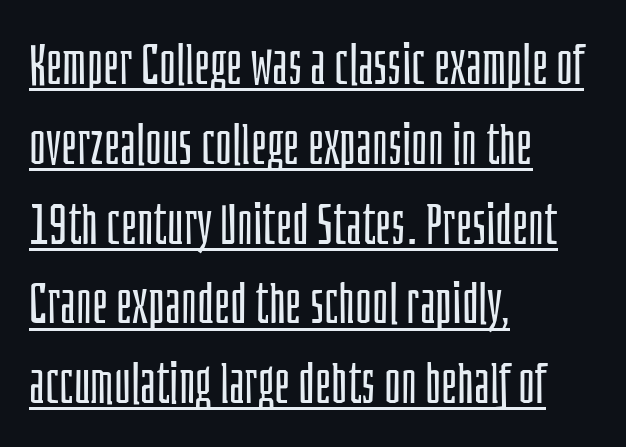
The image shows 57 px light, condensed sans-serif type, upright; set left-aligned, normal line spacing (1.4x), normal letter spacing, underlined; low stroke contrast and a large x-height.
